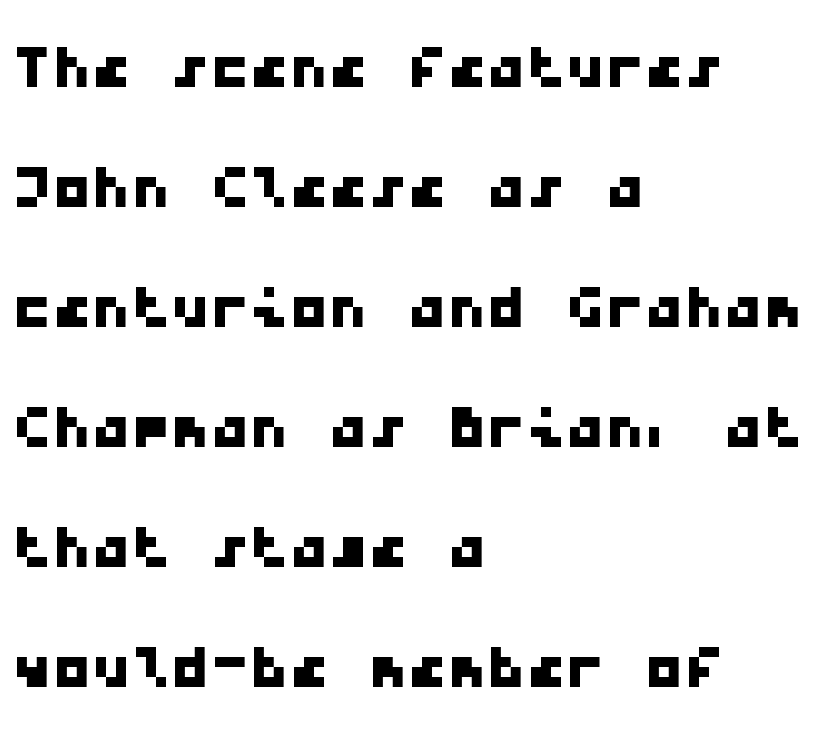
The image shows 79 px wide sans-serif type, monospaced; set left-aligned, normal line spacing (1.52x), normal letter spacing, not underlined; low stroke contrast and a medium x-height.
